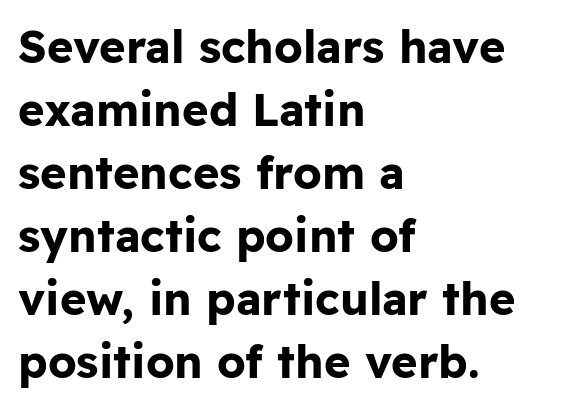
The space between consecutive lines is moderate. Its strokes are broad and dark, the hallmark of bold type. No word sits above an underline. Glyph-to-glyph distance matches everyday printed text. Alignment: flush left. Rendered with straight, roman letterforms.
